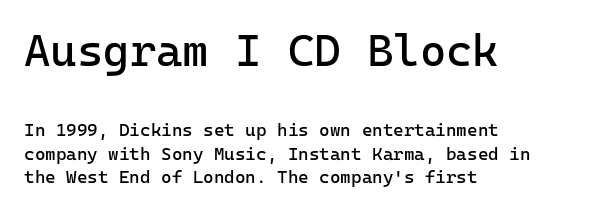
Q: Is the text bold? A: No.
Q: Is the text italic (slanted)? A: No, it is upright.
Q: Is the typeface a serif or a sans-serif typeface? A: Sans-serif.
Q: Is the text underlined? A: No.
Q: How is the paragraph aligned? A: Left-aligned.
Q: Is the spacing between letters normal or unusually wide? A: Normal.
Q: Is the spacing between lines tight, normal or loose? A: Normal.
Q: Which block of text is set in a larger size, the first (top) or the second (bottom)? A: The first (top) one.
Q: Width (condensed, normal, or wide)? A: Normal.
Q: Stroke contrast? A: Low.
Q: x-height? A: Medium.
Q: Monospaced? A: Yes.
